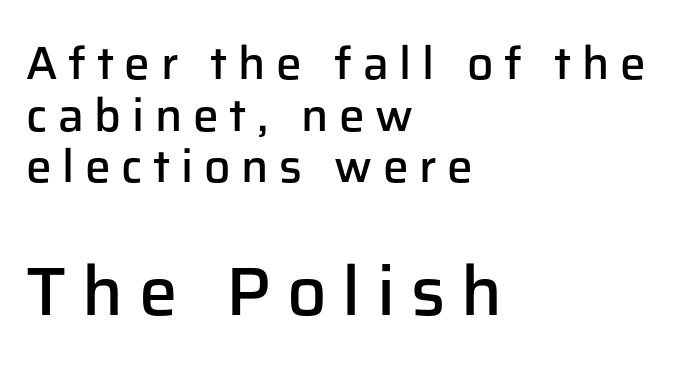
Q: Is the text bold? A: Semi-bold.
Q: Is the text italic (slanted)? A: No, it is upright.
Q: Is the typeface a serif or a sans-serif typeface? A: Sans-serif.
Q: Is the text underlined? A: No.
Q: How is the paragraph aligned? A: Left-aligned.
Q: Is the spacing between letters normal or unusually wide? A: Unusually wide.
Q: Is the spacing between lines tight, normal or loose? A: Tight.
Q: Which block of text is set in a larger size, the first (top) or the second (bottom)? A: The second (bottom) one.
Q: Width (condensed, normal, or wide)? A: Normal.
Q: Stroke contrast? A: Low.
Q: x-height? A: Medium.
Q: Monospaced? A: No.
